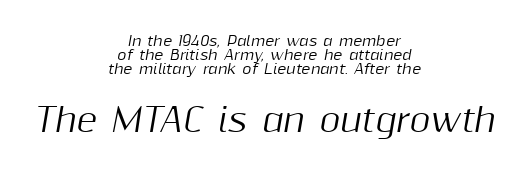
The image shows 32 px text type, italic (leaning right); set centered, tight line spacing (1.0x), normal letter spacing, not underlined; the second (bottom) block is 2.29x larger; medium stroke contrast and a medium x-height.
